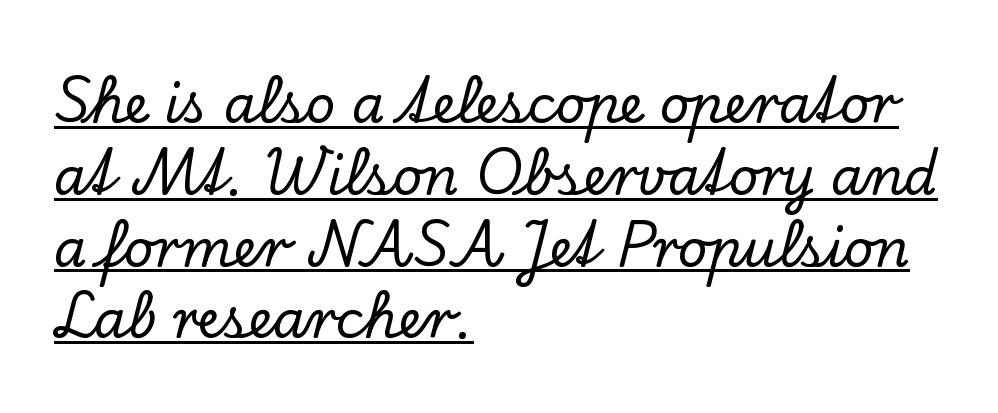
The passage shown is typed in a proportional face where columns would drift. A serif font was chosen for this passage. One-word summary of the alignment: left. A typographer would call this underscored text.
